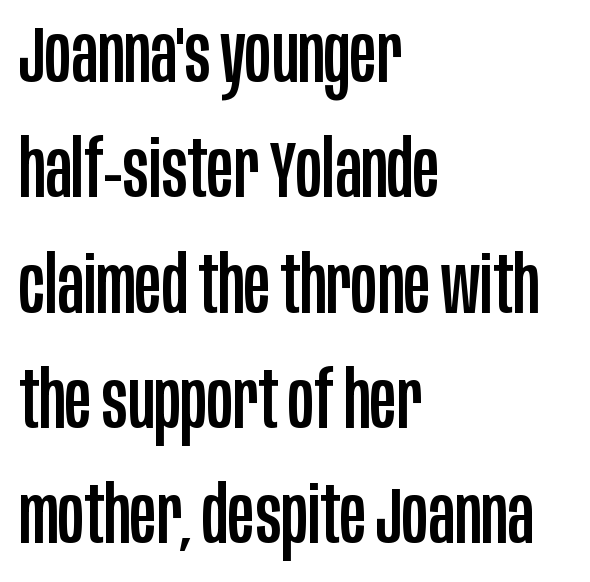
Q: Is the text italic (slanted)? A: No, it is upright.
Q: Is the typeface a serif or a sans-serif typeface? A: Sans-serif.
Q: Is the text underlined? A: No.
Q: How is the paragraph aligned? A: Left-aligned.
Q: Is the spacing between letters normal or unusually wide? A: Normal.
Q: Is the spacing between lines tight, normal or loose? A: Normal.
Q: Width (condensed, normal, or wide)? A: Condensed.
Q: Stroke contrast? A: Low.
Q: x-height? A: Large.
Q: Monospaced? A: No.
